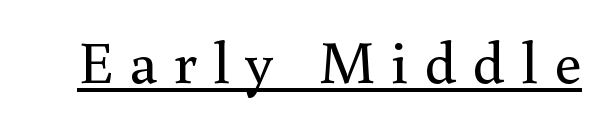
Q: Is the text bold? A: No.
Q: Is the text italic (slanted)? A: No, it is upright.
Q: Is the typeface a serif or a sans-serif typeface? A: Serif.
Q: Is the text underlined? A: Yes.
Q: Is the spacing between letters normal or unusually wide? A: Unusually wide.
Q: Width (condensed, normal, or wide)? A: Normal.
Q: Stroke contrast? A: Medium.
Q: x-height? A: Small.
Q: Monospaced? A: No.
